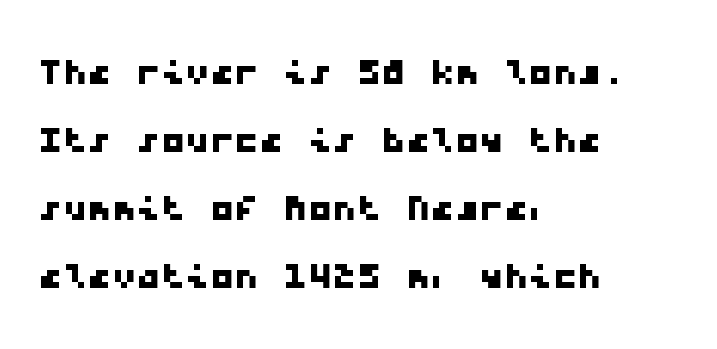
Q: Is the typeface a serif or a sans-serif typeface? A: Sans-serif.
Q: Is the text underlined? A: No.
Q: How is the paragraph aligned? A: Left-aligned.
Q: Is the spacing between letters normal or unusually wide? A: Normal.
Q: Is the spacing between lines tight, normal or loose? A: Normal.
Q: Width (condensed, normal, or wide)? A: Wide.
Q: Stroke contrast? A: Low.
Q: x-height? A: Medium.
Q: Monospaced? A: Yes.
